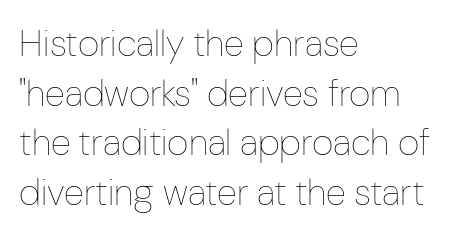
Q: Is the text bold? A: No.
Q: Is the text italic (slanted)? A: No, it is upright.
Q: Is the text underlined? A: No.
Q: How is the paragraph aligned? A: Left-aligned.
Q: Is the spacing between letters normal or unusually wide? A: Normal.
Q: Is the spacing between lines tight, normal or loose? A: Normal.
Q: Width (condensed, normal, or wide)? A: Condensed.
Q: Stroke contrast? A: Low.
Q: x-height? A: Medium.
Q: Monospaced? A: No.
